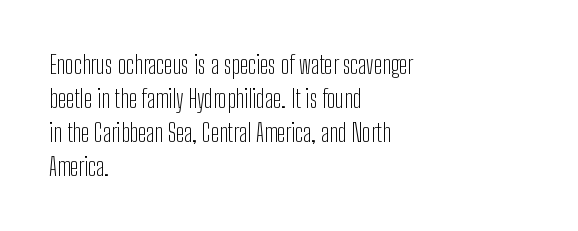
The image shows 25 px text type, upright; set left-aligned, normal line spacing (1.36x), normal letter spacing, not underlined.
